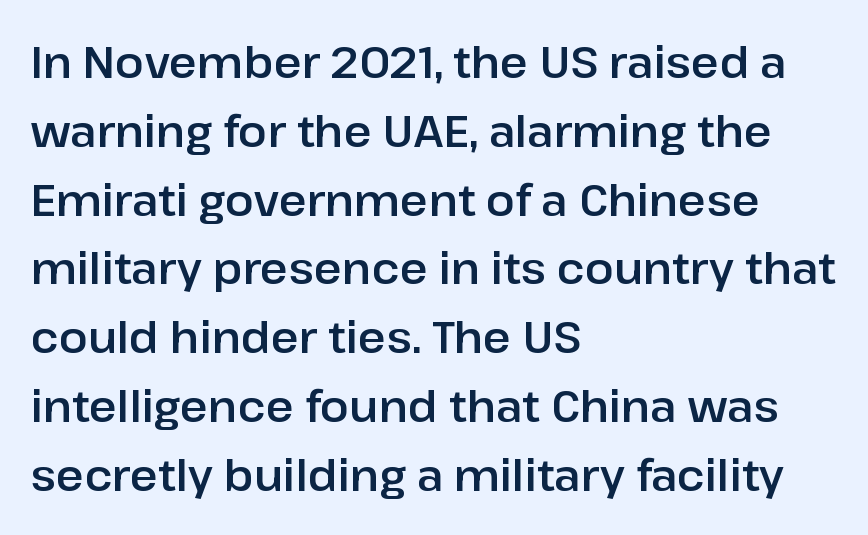
Every character sits straight up, as roman type does. You could not count columns in this text — the font is proportionally spaced. Anything drawn beneath the words? Only blank space. One-word summary of the alignment: left. Vertical spacing — default. Regarding serifs, this sample does without them.
